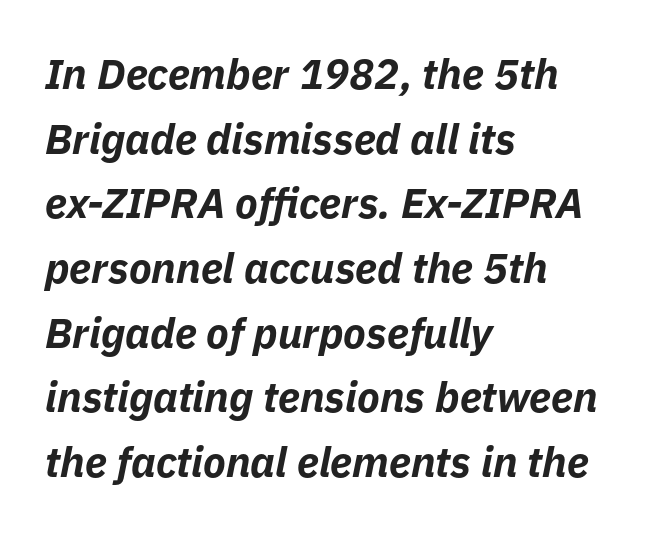
{"italic": "yes", "lean": "right", "slant_degrees": 11, "bold": "yes", "weight": "bold", "width": "normal", "stroke_contrast": "low", "x_height": "medium", "monospaced": "no", "underline": "no", "align": "left", "line_spacing": "normal", "line_spacing_ratio": 1.54, "letter_spacing": "normal", "letter_spacing_em": 0.0, "glyph_px": 42}
